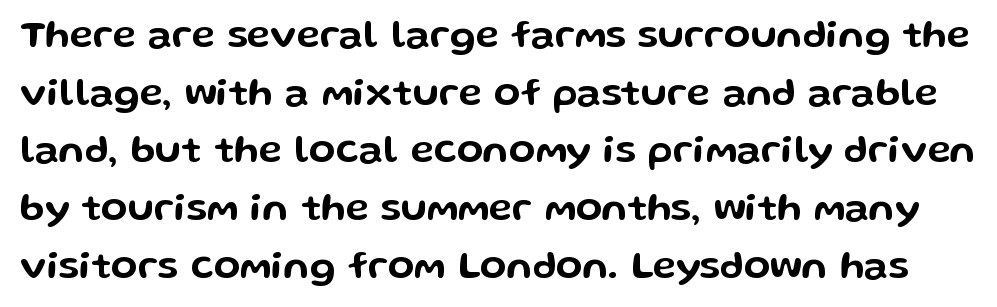
{"serif": "no", "italic": "no", "width": "wide", "stroke_contrast": "low", "x_height": "medium", "monospaced": "no", "underline": "no", "line_spacing": "normal", "line_spacing_ratio": 1.48, "letter_spacing": "normal", "letter_spacing_em": 0.0, "glyph_px": 39}
